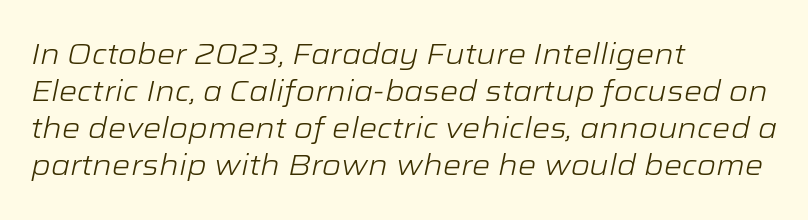
The image shows 29 px light, wide type, italic (leaning right); set left-aligned, normal line spacing (1.28x), normal letter spacing, not underlined; low stroke contrast and a medium x-height.
